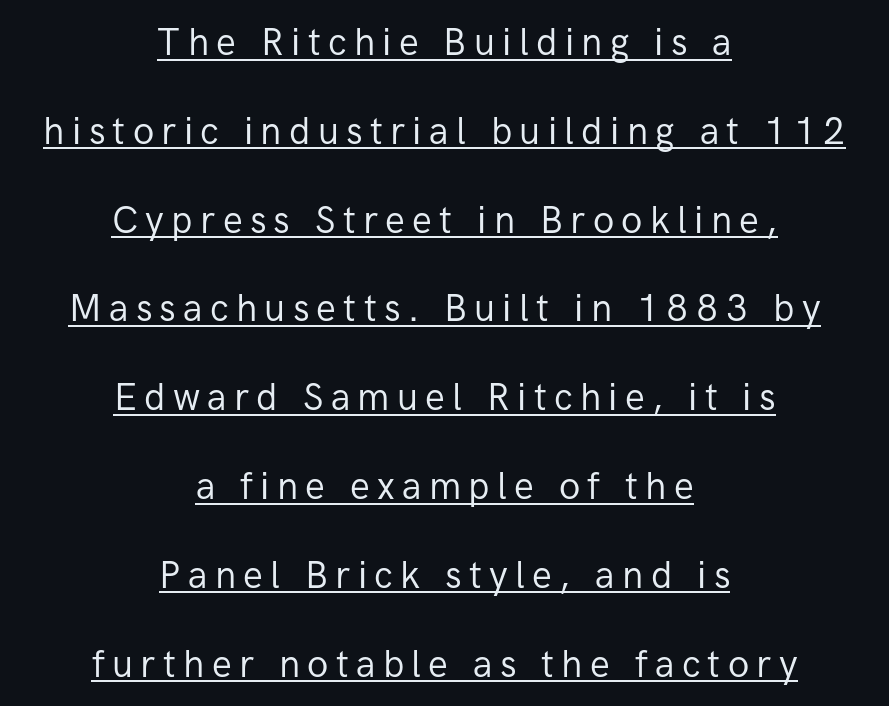
{"serif": "no", "italic": "no", "bold": "no", "weight": "regular", "width": "normal", "stroke_contrast": "low", "x_height": "medium", "monospaced": "no", "underline": "yes", "align": "center", "line_spacing": "loose", "line_spacing_ratio": 2.4, "letter_spacing": "wide", "letter_spacing_em": 0.2, "glyph_px": 37}
